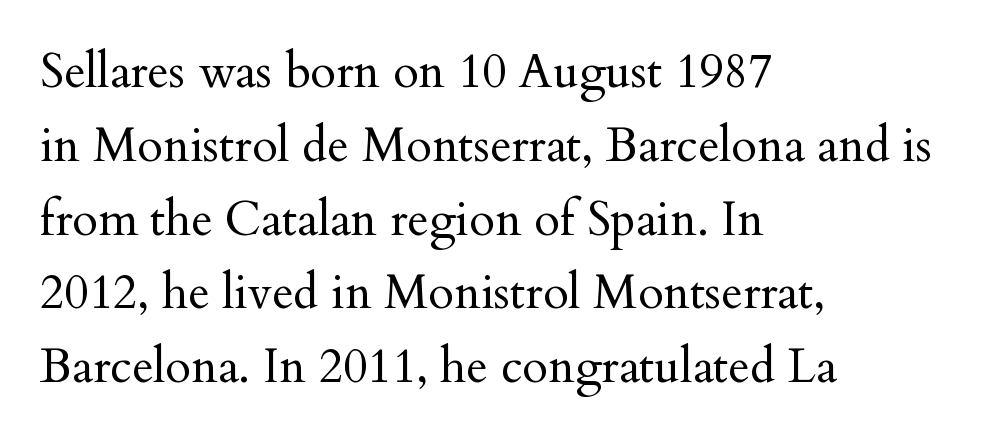
This is not heavy type; no bold has been used. This sample keeps an unexceptional amount of space between lines. These lines are composed in type with serifs. Vertical strokes here are truly vertical. Character widths vary here, with narrow letters taking less room than wide ones.
